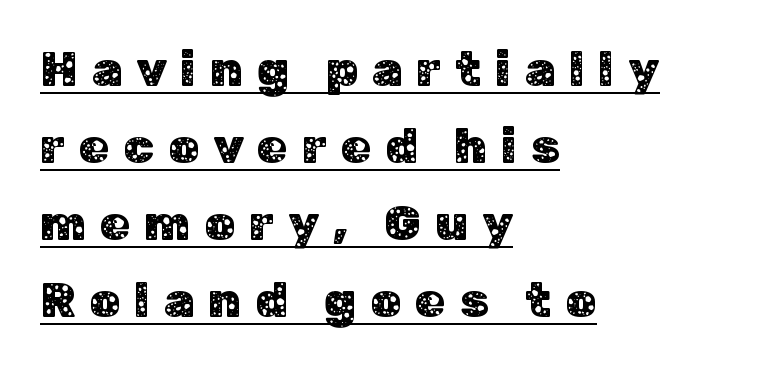
Q: Is the text italic (slanted)? A: No, it is upright.
Q: Is the typeface a serif or a sans-serif typeface? A: Sans-serif.
Q: Is the text underlined? A: Yes.
Q: How is the paragraph aligned? A: Left-aligned.
Q: Is the spacing between letters normal or unusually wide? A: Unusually wide.
Q: Is the spacing between lines tight, normal or loose? A: Normal.
Q: Width (condensed, normal, or wide)? A: Normal.
Q: Stroke contrast? A: Low.
Q: x-height? A: Medium.
Q: Monospaced? A: No.
